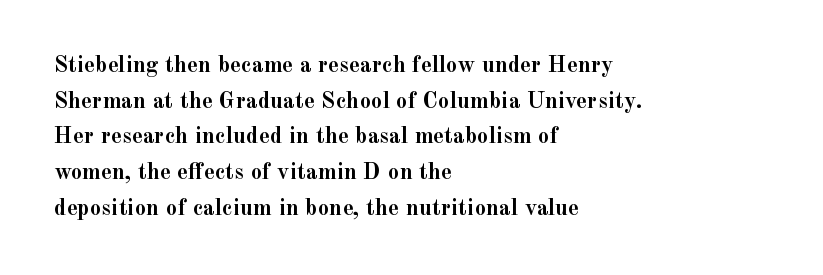
Is the block centered? No — it sits flush against the left margin. A full-strength bold gives these letters their thick strokes. The zone under the glyphs is completely vacant. This sample uses an upright cut, with every glyph sitting square on the baseline. The passage shown has conventional tracking throughout. The line-height multiplier appears to be the usual default.
